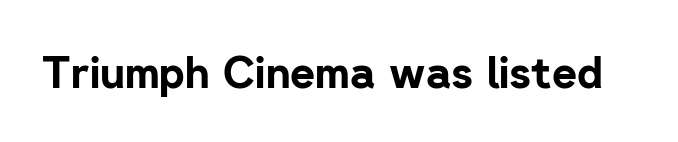
{"serif": "no", "italic": "no", "bold": "yes", "weight": "bold", "width": "normal", "stroke_contrast": "low", "x_height": "medium", "monospaced": "no", "underline": "no", "letter_spacing": "normal", "letter_spacing_em": 0.0, "glyph_px": 43}
